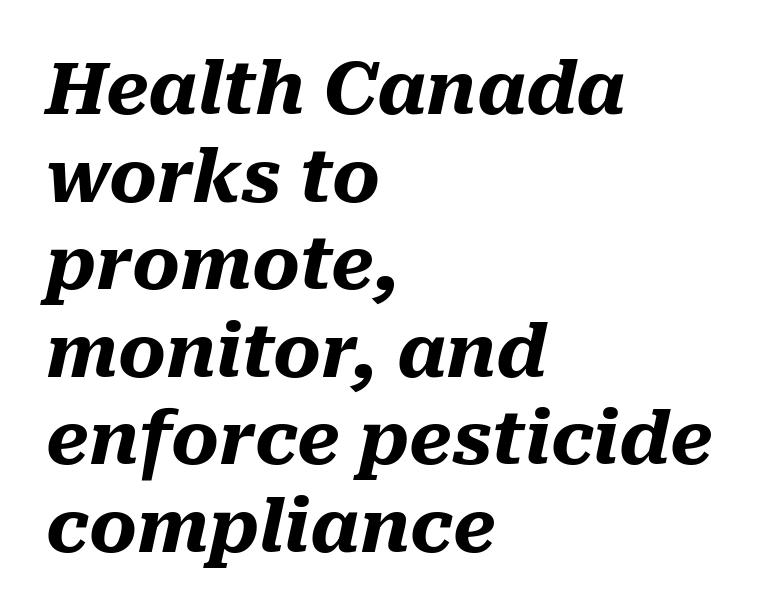
{"italic": "yes", "lean": "right", "slant_degrees": 10, "bold": "yes", "weight": "heavy", "width": "normal", "stroke_contrast": "medium", "x_height": "medium", "monospaced": "no", "underline": "no", "align": "left", "line_spacing_ratio": 1.2, "letter_spacing": "normal", "letter_spacing_em": 0.0, "glyph_px": 73}
